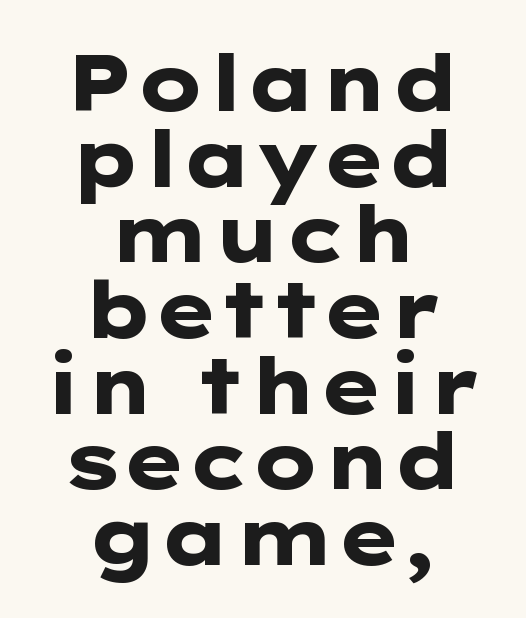
{"serif": "no", "italic": "no", "bold": "yes", "weight": "heavy", "width": "wide", "stroke_contrast": "low", "x_height": "medium", "underline": "no", "align": "center", "line_spacing": "tight", "line_spacing_ratio": 0.97, "letter_spacing": "normal", "letter_spacing_em": 0.0, "glyph_px": 78}
